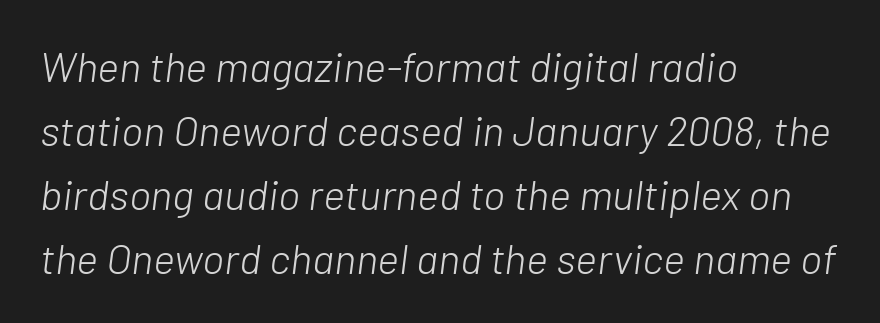
{"italic": "yes", "lean": "right", "slant_degrees": 7, "bold": "no", "weight": "light", "width": "normal", "stroke_contrast": "low", "x_height": "medium", "monospaced": "no", "underline": "no", "align": "left", "line_spacing": "normal", "line_spacing_ratio": 1.52, "letter_spacing": "normal", "letter_spacing_em": 0.0, "glyph_px": 42}
